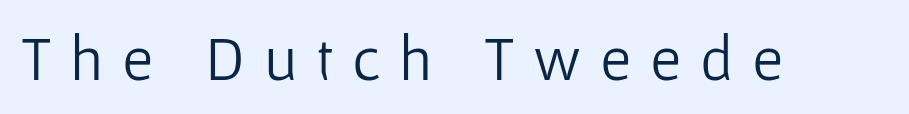
The image shows 64 px light sans-serif type, upright; set unusually wide letter spacing (+0.29 em), not underlined; low stroke contrast and a medium x-height.
